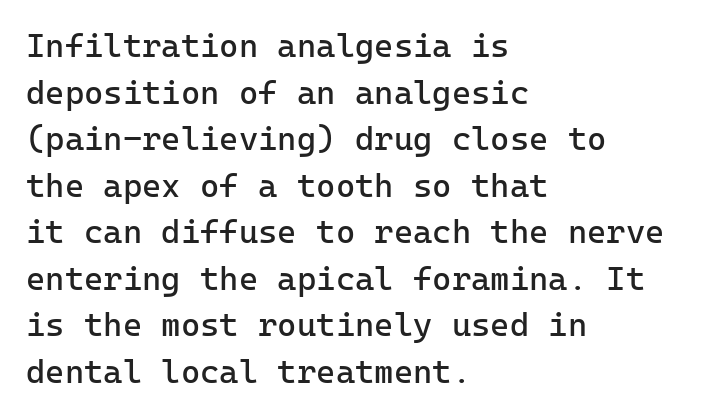
Q: Is the text bold? A: No.
Q: Is the text italic (slanted)? A: No, it is upright.
Q: Is the typeface a serif or a sans-serif typeface? A: Sans-serif.
Q: Is the text underlined? A: No.
Q: How is the paragraph aligned? A: Left-aligned.
Q: Is the spacing between letters normal or unusually wide? A: Normal.
Q: Is the spacing between lines tight, normal or loose? A: Normal.
Q: Width (condensed, normal, or wide)? A: Normal.
Q: Stroke contrast? A: Low.
Q: x-height? A: Medium.
